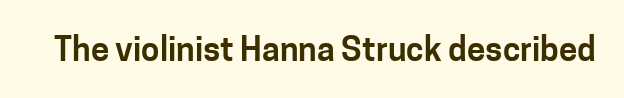
{"serif": "no", "italic": "no", "width": "normal", "stroke_contrast": "low", "x_height": "medium", "monospaced": "no", "underline": "no", "letter_spacing": "normal", "letter_spacing_em": 0.0, "glyph_px": 33}
